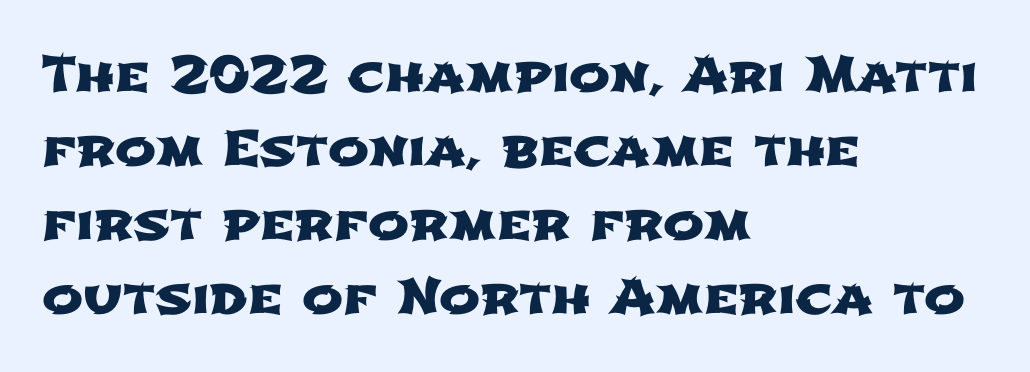
{"serif": "no", "width": "wide", "stroke_contrast": "low", "x_height": "medium", "monospaced": "no", "underline": "no", "align": "left", "line_spacing": "normal", "line_spacing_ratio": 1.51, "letter_spacing": "normal", "letter_spacing_em": 0.0, "glyph_px": 49}
